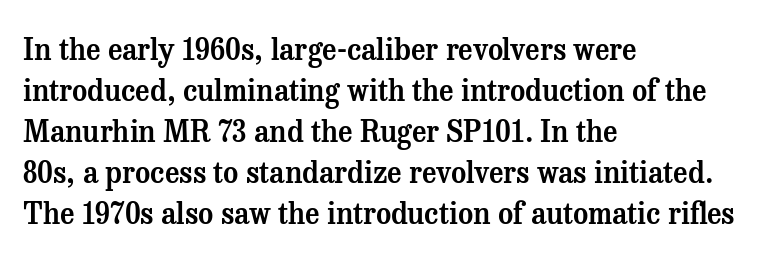
The image shows 29 px serif type, upright; set left-aligned, normal line spacing (1.41x), normal letter spacing, not underlined; medium stroke contrast and a medium x-height.
